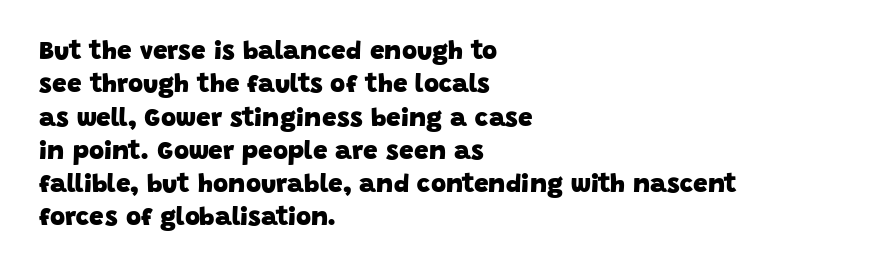
Short note: letters normally spaced. Just letters on the line, the space beneath them empty. Evenly set lines give the paragraph a standard silhouette. Thick stems and heavy bowls — unmistakably bold.
